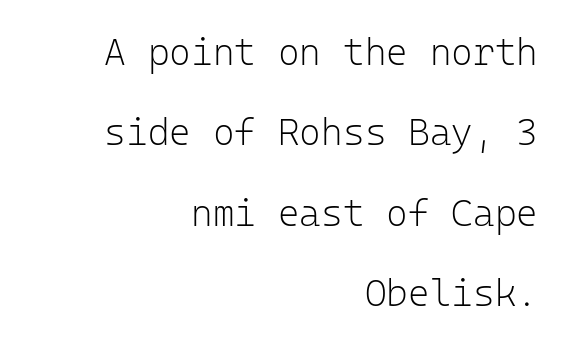
{"serif": "no", "italic": "no", "bold": "no", "weight": "light", "width": "normal", "stroke_contrast": "low", "x_height": "medium", "monospaced": "yes", "underline": "no", "align": "right", "line_spacing": "loose", "line_spacing_ratio": 2.17, "letter_spacing": "normal", "letter_spacing_em": 0.0, "glyph_px": 37}
